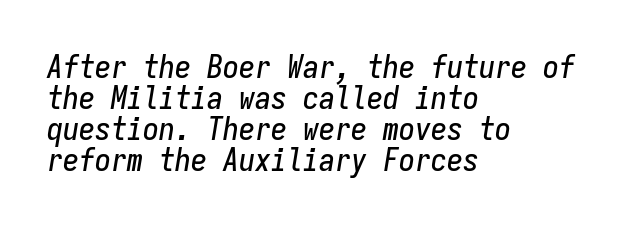
The image shows 32 px condensed type, italic (leaning right), monospaced; set left-aligned, tight line spacing (0.97x), normal letter spacing, not underlined; low stroke contrast and a medium x-height.
